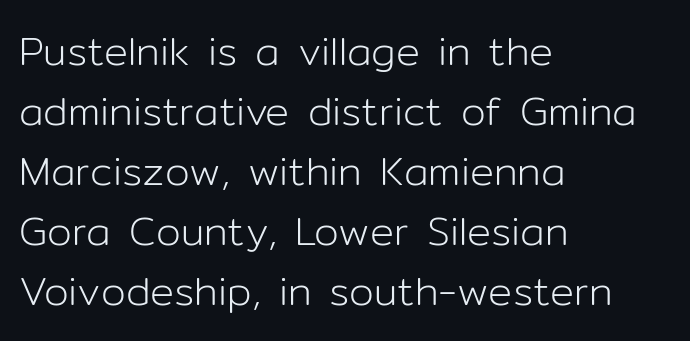
{"serif": "no", "italic": "no", "bold": "no", "weight": "light", "width": "normal", "stroke_contrast": "low", "x_height": "medium", "monospaced": "no", "underline": "no", "align": "left", "line_spacing": "normal", "line_spacing_ratio": 1.5, "letter_spacing": "normal", "letter_spacing_em": 0.0, "glyph_px": 40}
